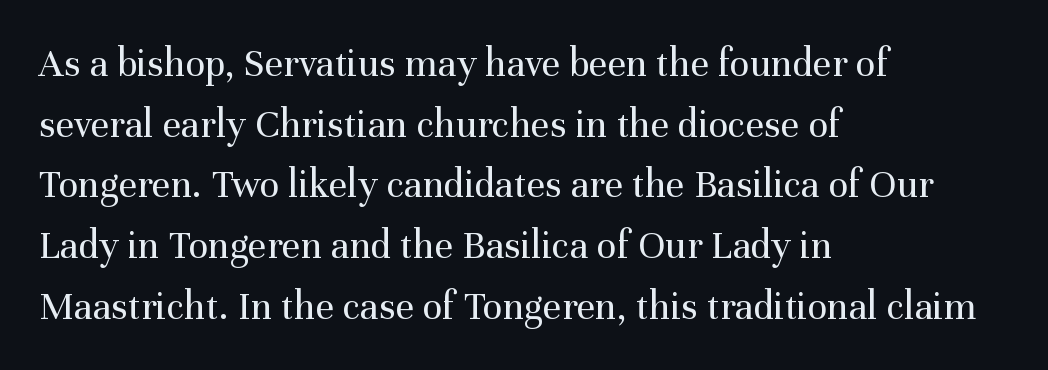
Counters stay open thanks to moderate or lighter strokes. Baseline-to-baseline distance is the conventional proportion of letter height. All the whitespace from short lines collects on the right. Spacing verdict: proportional, widths tailored to each character.
